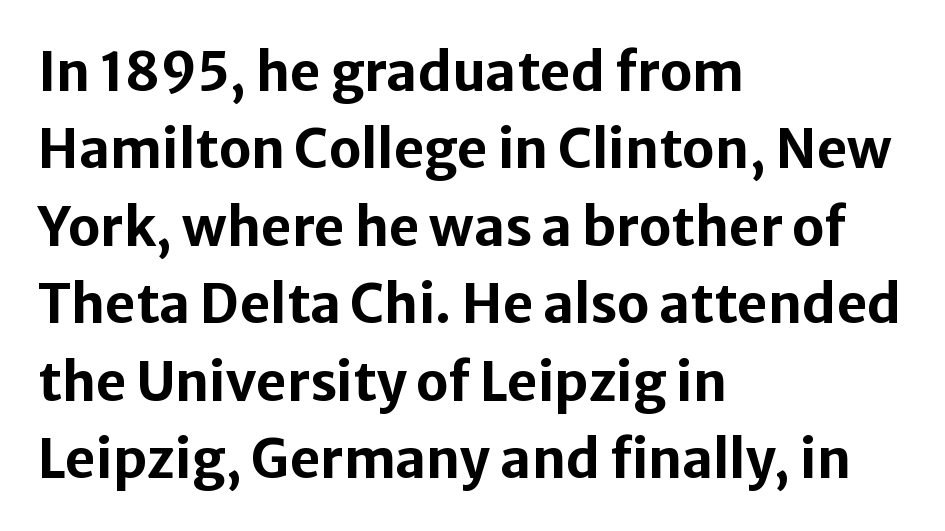
{"serif": "no", "italic": "no", "bold": "yes", "weight": "bold", "width": "normal", "stroke_contrast": "low", "x_height": "medium", "monospaced": "no", "underline": "no", "align": "left", "line_spacing": "normal", "line_spacing_ratio": 1.46, "letter_spacing": "normal", "letter_spacing_em": 0.0, "glyph_px": 53}
